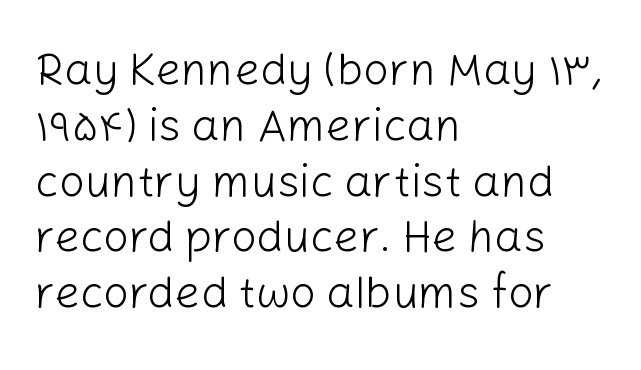
Q: Is the text bold? A: No.
Q: Is the text italic (slanted)? A: No, it is upright.
Q: Is the typeface a serif or a sans-serif typeface? A: Sans-serif.
Q: Is the text underlined? A: No.
Q: How is the paragraph aligned? A: Left-aligned.
Q: Is the spacing between letters normal or unusually wide? A: Normal.
Q: Width (condensed, normal, or wide)? A: Normal.
Q: Stroke contrast? A: Low.
Q: x-height? A: Medium.
Q: Monospaced? A: No.
